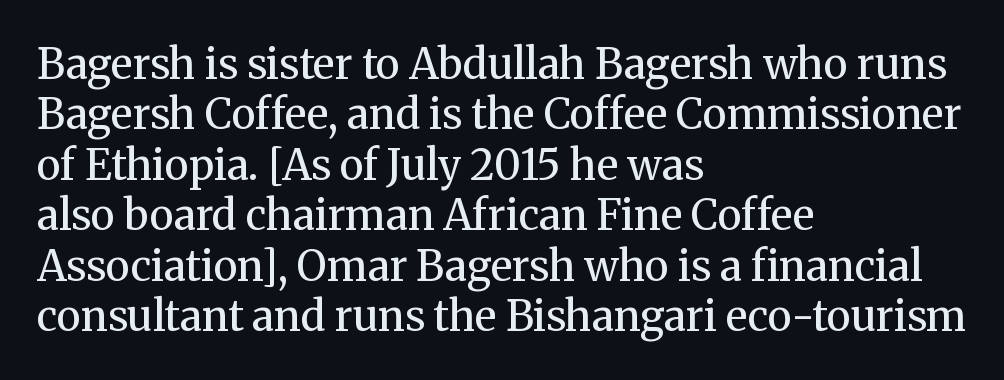
Q: Is the text bold? A: No.
Q: Is the text italic (slanted)? A: No, it is upright.
Q: Is the typeface a serif or a sans-serif typeface? A: Serif.
Q: Is the text underlined? A: No.
Q: How is the paragraph aligned? A: Left-aligned.
Q: Is the spacing between letters normal or unusually wide? A: Normal.
Q: Width (condensed, normal, or wide)? A: Normal.
Q: Stroke contrast? A: Medium.
Q: x-height? A: Medium.
Q: Monospaced? A: No.
